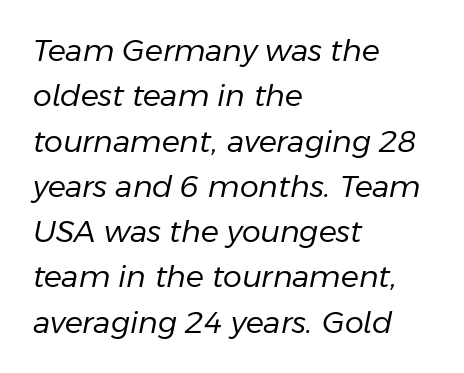
Q: Is the text bold? A: No.
Q: Is the text italic (slanted)? A: Yes, it leans right by about 11 degrees.
Q: Is the text underlined? A: No.
Q: How is the paragraph aligned? A: Left-aligned.
Q: Is the spacing between letters normal or unusually wide? A: Normal.
Q: Is the spacing between lines tight, normal or loose? A: Normal.
Q: Width (condensed, normal, or wide)? A: Normal.
Q: Stroke contrast? A: Low.
Q: x-height? A: Medium.
Q: Monospaced? A: No.
